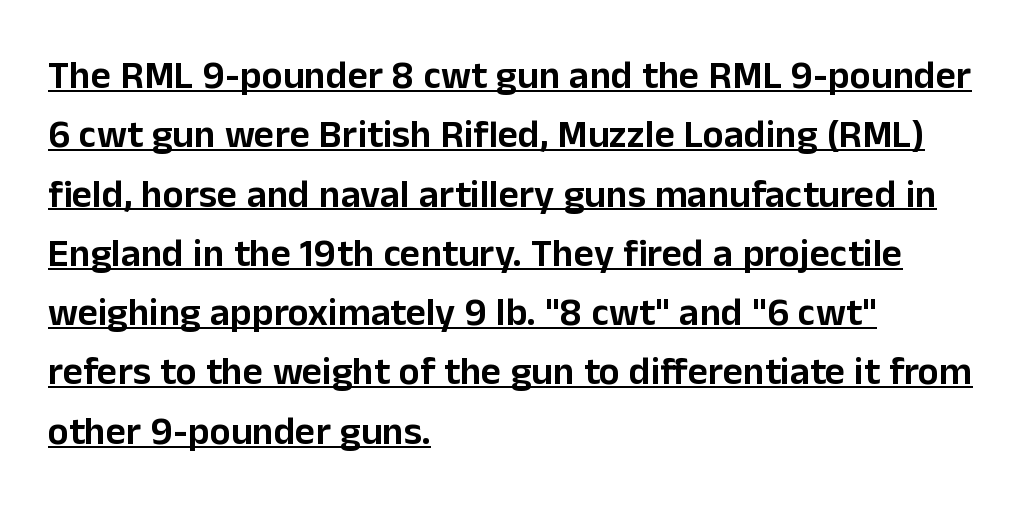
The image shows 39 px sans-serif type, upright; set left-aligned, normal line spacing (1.52x), normal letter spacing, underlined; low stroke contrast and a medium x-height.
